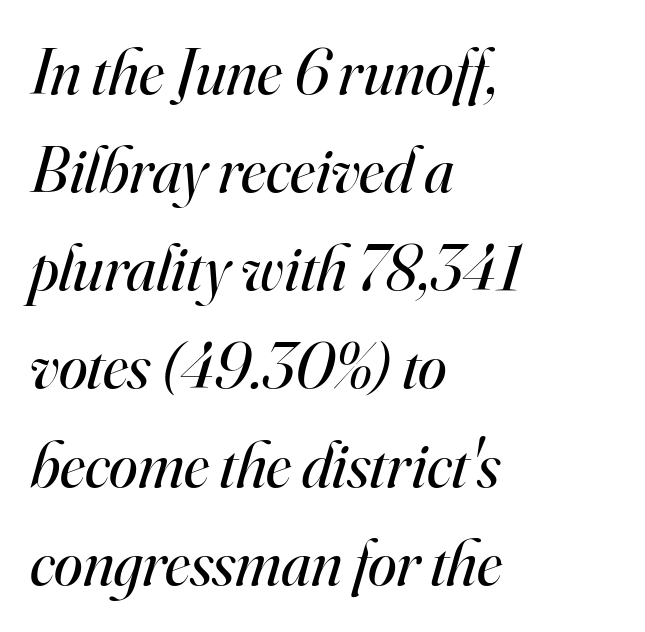
The image shows 65 px regular-weight serif type, italic (leaning right); set left-aligned, normal line spacing (1.51x), normal letter spacing, not underlined; high stroke contrast and a small x-height.
